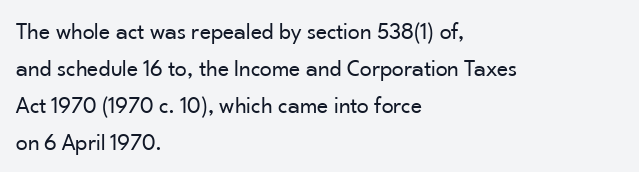
Vertical strokes here are truly vertical. Every row of glyphs begins at an identical x-position on the left. Between one letter and the next there's only the usual sliver of space. Only glyphs here, with clear space below each row.
